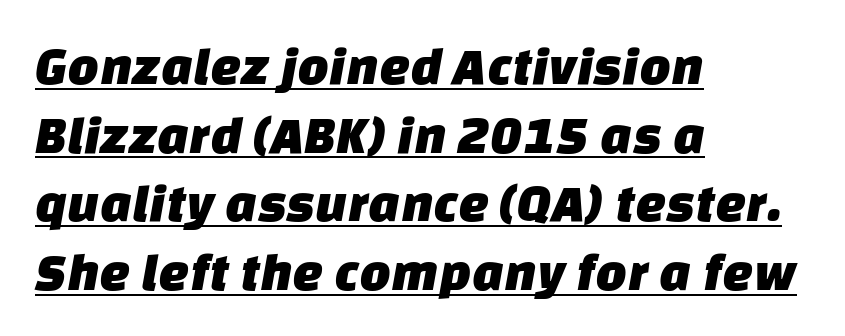
Q: Is the typeface a serif or a sans-serif typeface? A: Sans-serif.
Q: Is the text underlined? A: Yes.
Q: How is the paragraph aligned? A: Left-aligned.
Q: Is the spacing between letters normal or unusually wide? A: Normal.
Q: Is the spacing between lines tight, normal or loose? A: Normal.
Q: Width (condensed, normal, or wide)? A: Normal.
Q: Stroke contrast? A: Low.
Q: x-height? A: Large.
Q: Monospaced? A: No.
